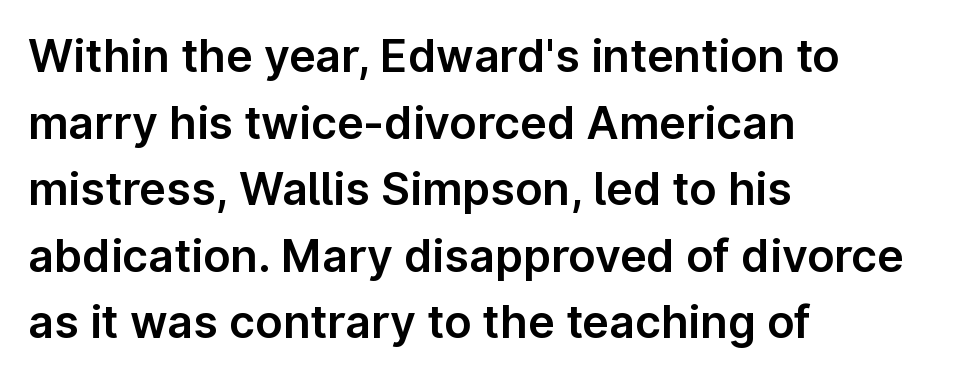
The image shows 45 px sans-serif type, upright; set left-aligned, normal line spacing (1.48x), normal letter spacing, not underlined; low stroke contrast and a medium x-height.
